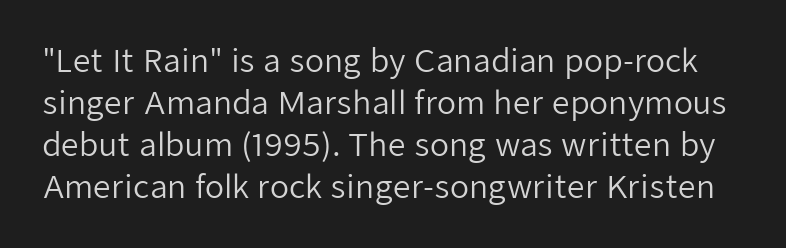
The image shows 31 px regular-weight sans-serif type, upright; set normal line spacing (1.35x), normal letter spacing, not underlined; low stroke contrast and a medium x-height.
